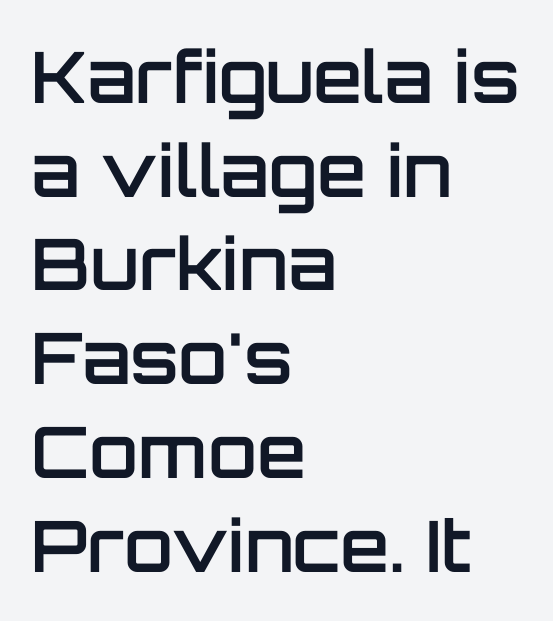
Q: Is the text bold? A: Semi-bold.
Q: Is the text italic (slanted)? A: No, it is upright.
Q: Is the typeface a serif or a sans-serif typeface? A: Sans-serif.
Q: Is the text underlined? A: No.
Q: How is the paragraph aligned? A: Left-aligned.
Q: Is the spacing between letters normal or unusually wide? A: Normal.
Q: Is the spacing between lines tight, normal or loose? A: Normal.
Q: Width (condensed, normal, or wide)? A: Normal.
Q: Stroke contrast? A: Low.
Q: x-height? A: Large.
Q: Monospaced? A: No.
